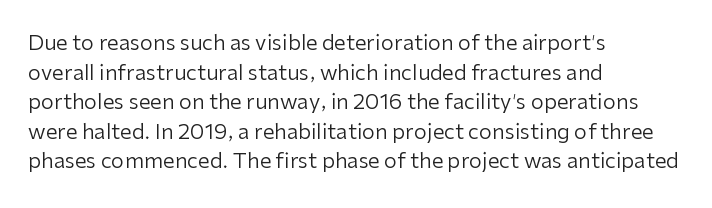
{"italic": "no", "bold": "no", "underline": "no", "align": "left", "line_spacing": "normal", "line_spacing_ratio": 1.41, "letter_spacing": "normal", "letter_spacing_em": 0.0, "glyph_px": 21}
